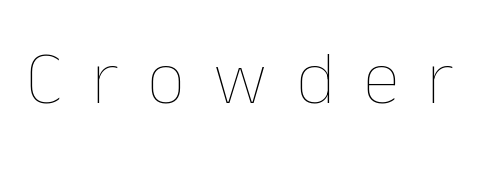
These lines were composed using upright roman letters. Here the designer chose a conventional face with non-uniform glyph widths. In terms of letterspacing, this is a distinctly airy, spread setting. Stroke mass is kept to a normal reading level or below. A bare baseline throughout the passage.
